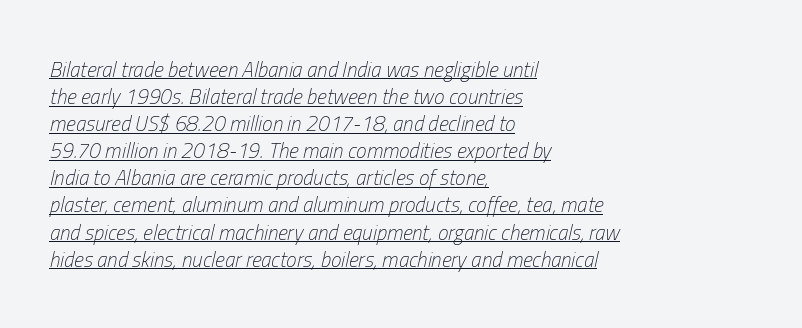
The image shows 21 px text type, italic (leaning right); set left-aligned, normal line spacing (1.29x), normal letter spacing, underlined.
